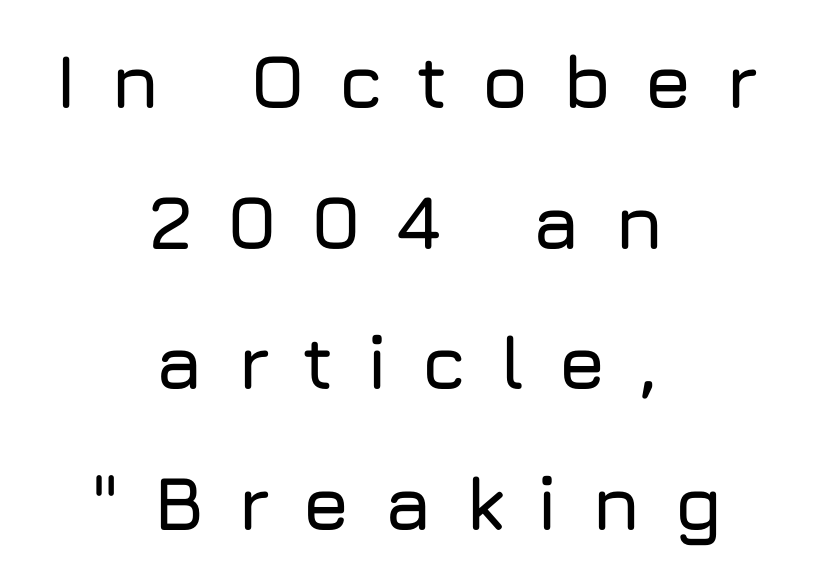
Q: Is the text italic (slanted)? A: No, it is upright.
Q: Is the typeface a serif or a sans-serif typeface? A: Sans-serif.
Q: Is the text underlined? A: No.
Q: How is the paragraph aligned? A: Centered.
Q: Is the spacing between letters normal or unusually wide? A: Unusually wide.
Q: Width (condensed, normal, or wide)? A: Normal.
Q: Stroke contrast? A: Low.
Q: x-height? A: Medium.
Q: Monospaced? A: No.
